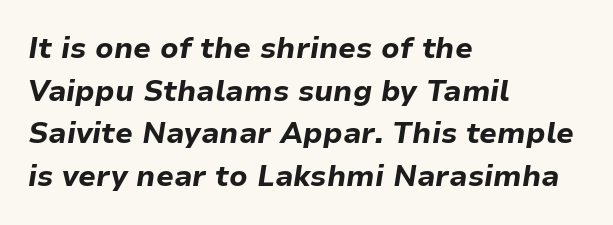
The image shows 29 px bold type, italic (leaning right); set left-aligned, normal line spacing (1.47x), normal letter spacing, not underlined; low stroke contrast and a medium x-height.
